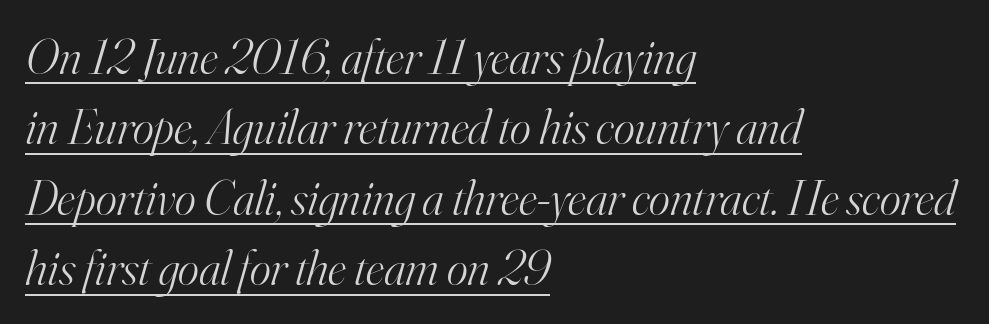
The letters advance in unequal steps, a hallmark of proportional type. Characters are canted at an angle relative to the baseline's perpendicular. The passage is arranged the way most books set body copy — flush left. The space between consecutive lines is moderate.
